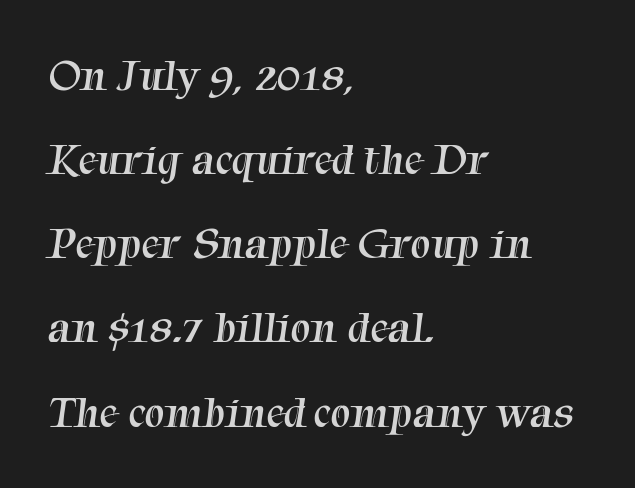
The image shows 45 px regular-weight serif type; set left-aligned, line spacing 1.87x, normal letter spacing, not underlined; medium stroke contrast and a medium x-height.
